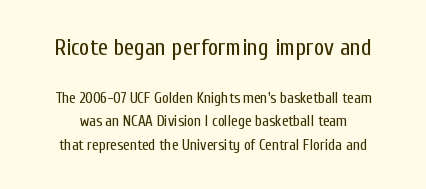
Q: Is the text bold? A: No.
Q: Is the text italic (slanted)? A: No, it is upright.
Q: Is the text underlined? A: No.
Q: Is the spacing between letters normal or unusually wide? A: Normal.
Q: Is the spacing between lines tight, normal or loose? A: Normal.
Q: Which block of text is set in a larger size, the first (top) or the second (bottom)? A: The first (top) one.
